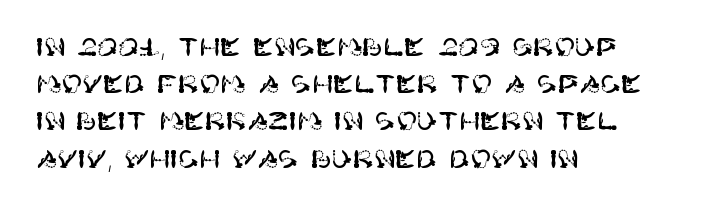
{"italic": "no", "underline": "no", "align": "left", "line_spacing": "normal", "line_spacing_ratio": 1.49, "letter_spacing": "normal", "letter_spacing_em": 0.0, "glyph_px": 25}
